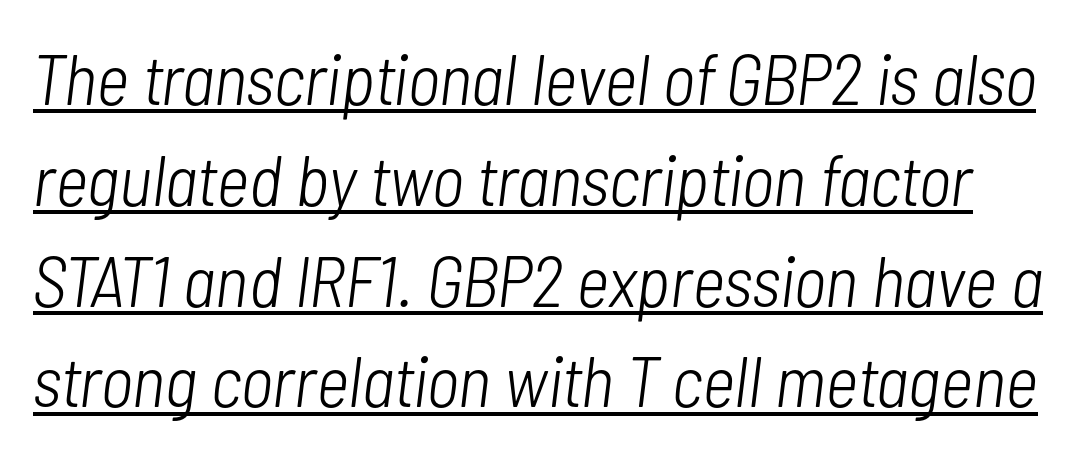
{"italic": "yes", "lean": "right", "slant_degrees": 7, "bold": "no", "weight": "light", "width": "condensed", "stroke_contrast": "low", "x_height": "medium", "monospaced": "no", "underline": "yes", "line_spacing": "normal", "line_spacing_ratio": 1.4, "letter_spacing": "normal", "letter_spacing_em": 0.0, "glyph_px": 72}
